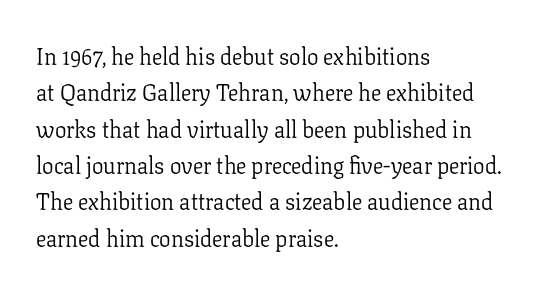
{"italic": "no", "bold": "no", "underline": "no", "align": "left", "line_spacing": "normal", "line_spacing_ratio": 1.58, "letter_spacing": "normal", "letter_spacing_em": 0.0, "glyph_px": 23}
